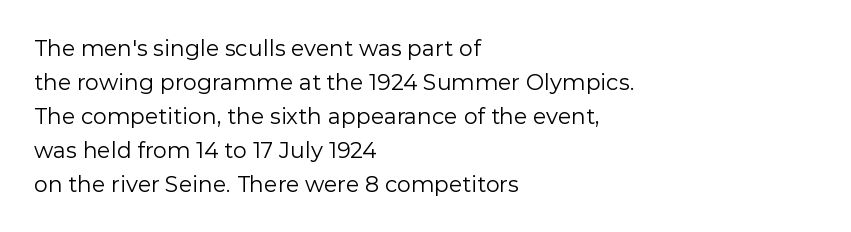
These lines stack with their left ends in a neat column. Any mark beneath the type? The region is blank. Short note: letters normally spaced. The type sits square on the baseline with zero lean.
